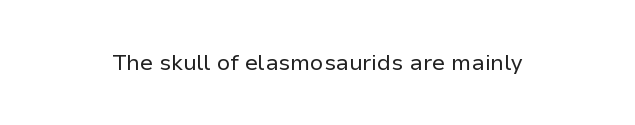
The image shows 22 px text type, upright; set normal letter spacing, not underlined.
